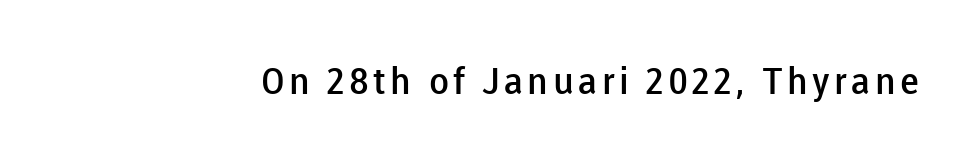
Q: Is the text bold? A: Semi-bold.
Q: Is the text italic (slanted)? A: No, it is upright.
Q: Is the typeface a serif or a sans-serif typeface? A: Sans-serif.
Q: Is the text underlined? A: No.
Q: Width (condensed, normal, or wide)? A: Normal.
Q: Stroke contrast? A: Low.
Q: x-height? A: Medium.
Q: Monospaced? A: No.
